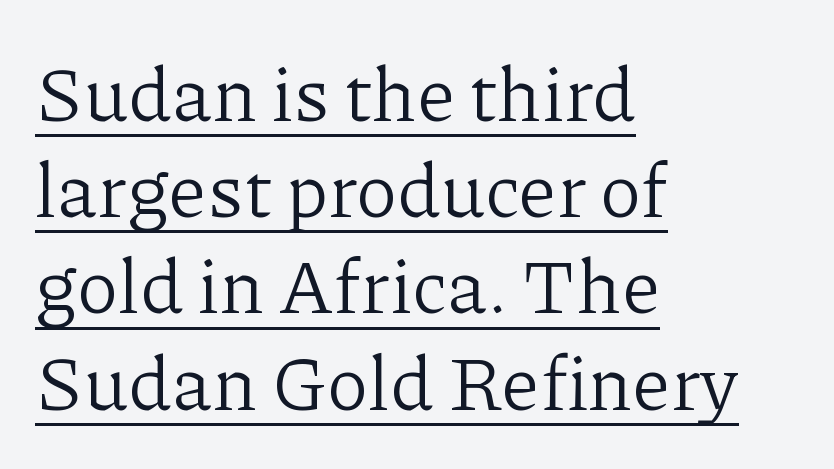
The image shows 77 px light serif type, upright; set left-aligned, normal line spacing (1.25x), normal letter spacing, underlined; low stroke contrast and a medium x-height.
